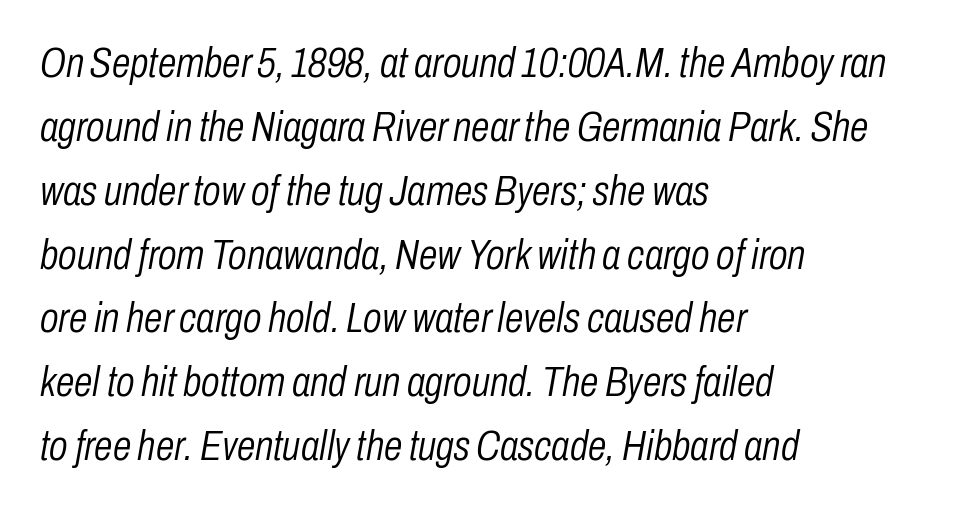
Q: Is the text bold? A: No.
Q: Is the text italic (slanted)? A: Yes, it leans right by about 10 degrees.
Q: Is the text underlined? A: No.
Q: How is the paragraph aligned? A: Left-aligned.
Q: Is the spacing between letters normal or unusually wide? A: Normal.
Q: Is the spacing between lines tight, normal or loose? A: Normal.
Q: Width (condensed, normal, or wide)? A: Condensed.
Q: Stroke contrast? A: Low.
Q: x-height? A: Medium.
Q: Monospaced? A: No.
